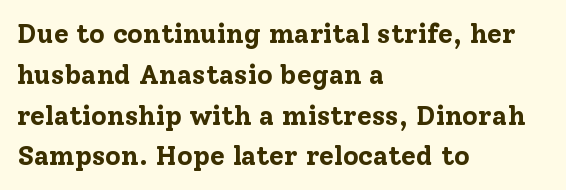
The image shows 27 px bold type, upright; set left-aligned, normal line spacing (1.51x), normal letter spacing, not underlined.
